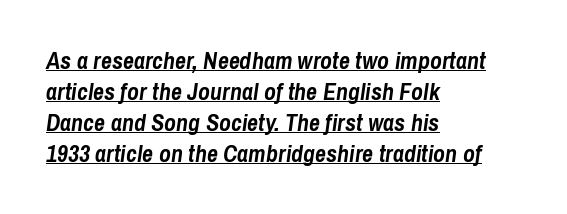
The image shows 24 px bold type, italic (leaning right); set left-aligned, normal line spacing (1.29x), normal letter spacing, underlined.
